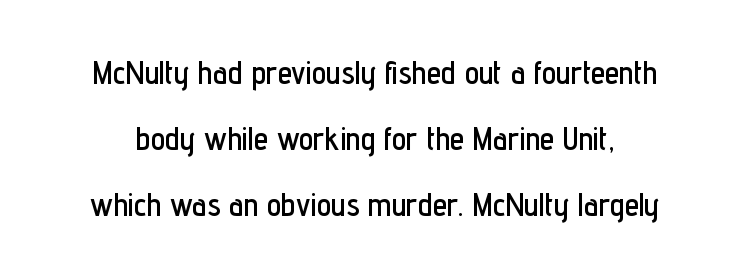
The image shows 32 px condensed sans-serif type, upright; set loose line spacing (2.06x), normal letter spacing, not underlined; low stroke contrast and a medium x-height.
